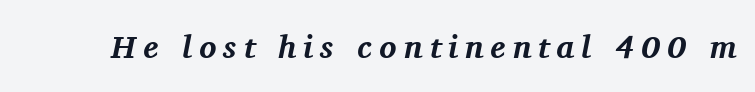
The image shows 32 px bold serif type, italic (leaning right); set unusually wide letter spacing (+0.22 em), not underlined; medium stroke contrast and a medium x-height.
